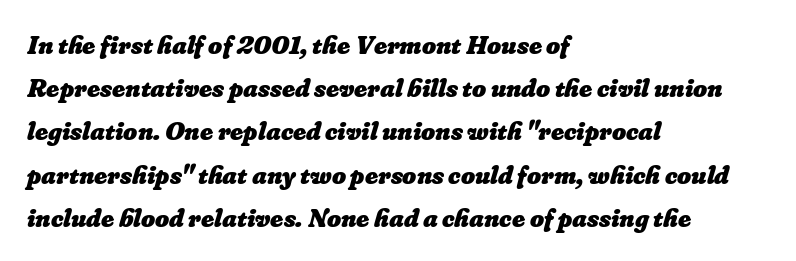
{"bold": "yes", "underline": "no", "align": "left", "line_spacing": "normal", "line_spacing_ratio": 1.6, "letter_spacing": "normal", "letter_spacing_em": 0.0, "glyph_px": 27}
